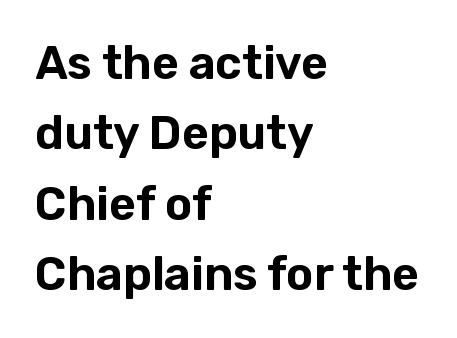
In terms of posture, this sample is upright. The passage shown stacks its lines at a standard gap. There is no visible air inserted between adjacent glyphs. Varying glyph widths throughout — classic text-font behaviour.
